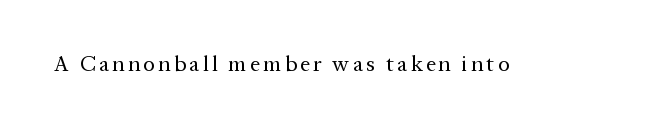
{"italic": "no", "bold": "no", "underline": "no", "glyph_px": 22}
